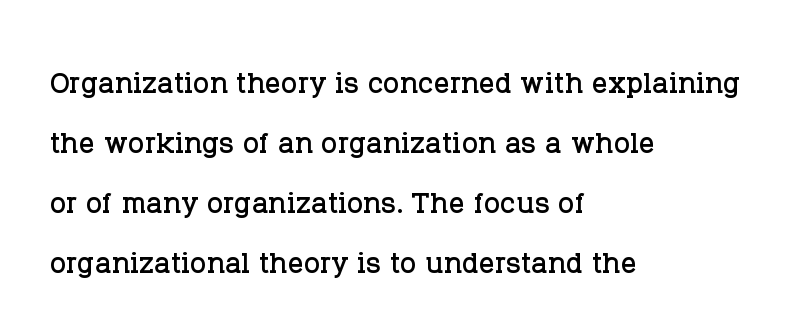
Q: Is the text italic (slanted)? A: No, it is upright.
Q: Is the typeface a serif or a sans-serif typeface? A: Serif.
Q: Is the text underlined? A: No.
Q: How is the paragraph aligned? A: Left-aligned.
Q: Is the spacing between letters normal or unusually wide? A: Normal.
Q: Is the spacing between lines tight, normal or loose? A: Normal.
Q: Width (condensed, normal, or wide)? A: Normal.
Q: Stroke contrast? A: Low.
Q: x-height? A: Large.
Q: Monospaced? A: No.
